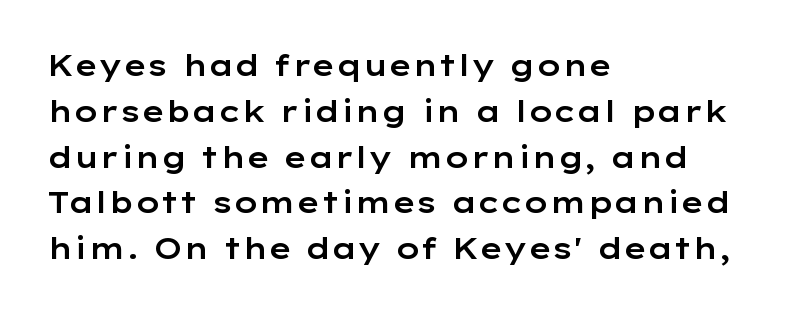
{"serif": "no", "italic": "no", "width": "wide", "stroke_contrast": "low", "x_height": "medium", "monospaced": "no", "underline": "no", "align": "left", "line_spacing": "normal", "line_spacing_ratio": 1.58, "letter_spacing": "normal", "letter_spacing_em": 0.0, "glyph_px": 29}
